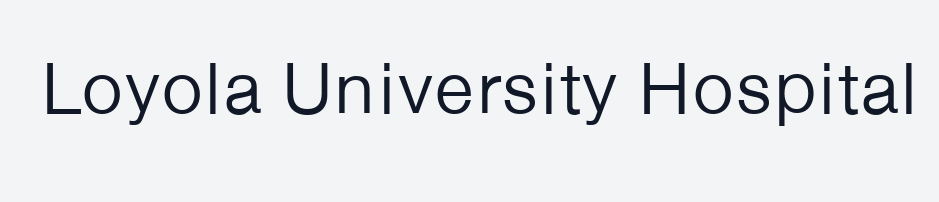
The image shows 74 px regular-weight sans-serif type, upright; set normal letter spacing, not underlined; low stroke contrast and a medium x-height.
